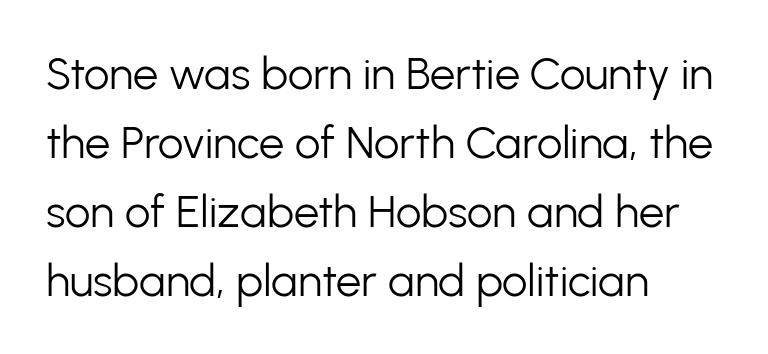
Q: Is the text bold? A: No.
Q: Is the text italic (slanted)? A: No, it is upright.
Q: Is the typeface a serif or a sans-serif typeface? A: Sans-serif.
Q: Is the text underlined? A: No.
Q: How is the paragraph aligned? A: Left-aligned.
Q: Is the spacing between letters normal or unusually wide? A: Normal.
Q: Is the spacing between lines tight, normal or loose? A: Normal.
Q: Width (condensed, normal, or wide)? A: Normal.
Q: Stroke contrast? A: Low.
Q: x-height? A: Medium.
Q: Monospaced? A: No.
